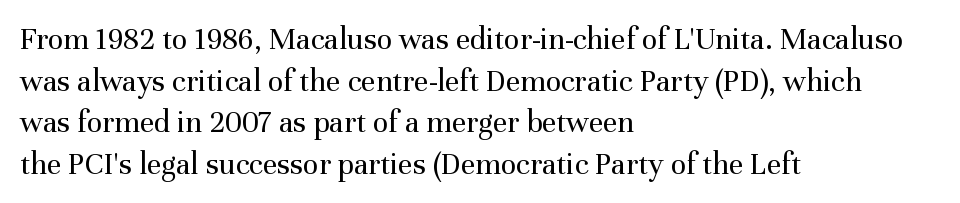
Q: Is the text bold? A: No.
Q: Is the text italic (slanted)? A: No, it is upright.
Q: Is the typeface a serif or a sans-serif typeface? A: Serif.
Q: Is the text underlined? A: No.
Q: How is the paragraph aligned? A: Left-aligned.
Q: Is the spacing between letters normal or unusually wide? A: Normal.
Q: Is the spacing between lines tight, normal or loose? A: Normal.
Q: Width (condensed, normal, or wide)? A: Normal.
Q: Stroke contrast? A: Medium.
Q: x-height? A: Medium.
Q: Monospaced? A: No.
